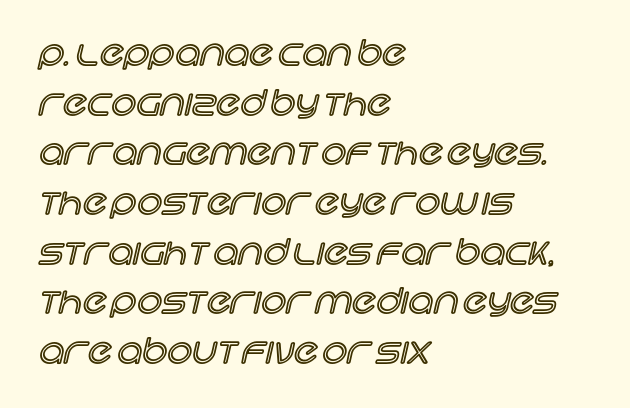
Underlining? Definitely not there. This sample has the flowing, uneven cadence of proportional lettering. How are the letters spaced? Ordinarily, with no added tracking. A classic flush-left, rag-right setting is used for this passage.
